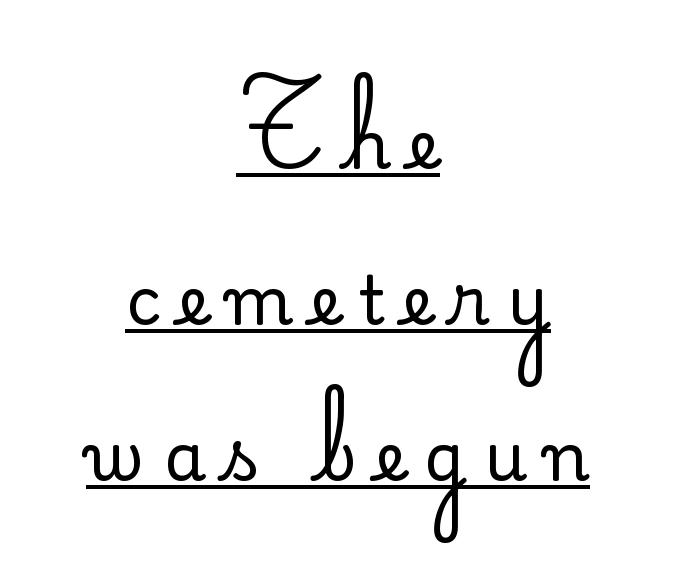
{"serif": "no", "italic": "no", "bold": "no", "weight": "regular", "width": "normal", "stroke_contrast": "low", "x_height": "small", "monospaced": "no", "underline": "yes", "align": "center", "line_spacing": "loose", "line_spacing_ratio": 2.33, "letter_spacing": "wide", "letter_spacing_em": 0.27, "glyph_px": 67}
